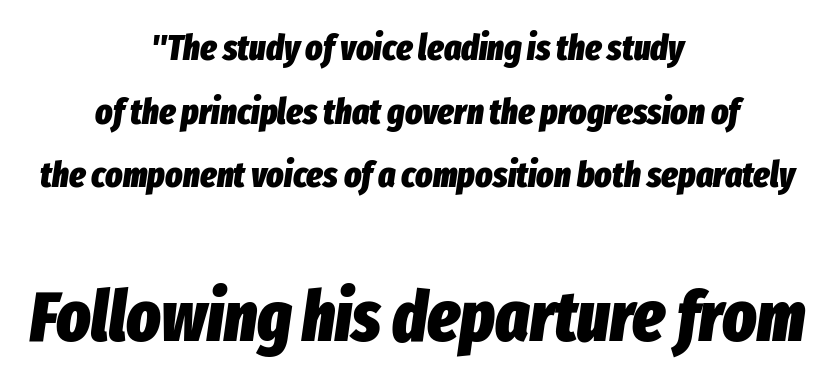
{"italic": "yes", "lean": "right", "slant_degrees": 8, "bold": "yes", "weight": "heavy", "width": "condensed", "stroke_contrast": "low", "x_height": "medium", "monospaced": "no", "underline": "no", "align": "center", "line_spacing_ratio": 1.77, "letter_spacing": "normal", "letter_spacing_em": 0.0, "larger_block": "second", "size_ratio": 1.97, "glyph_px": 71}
